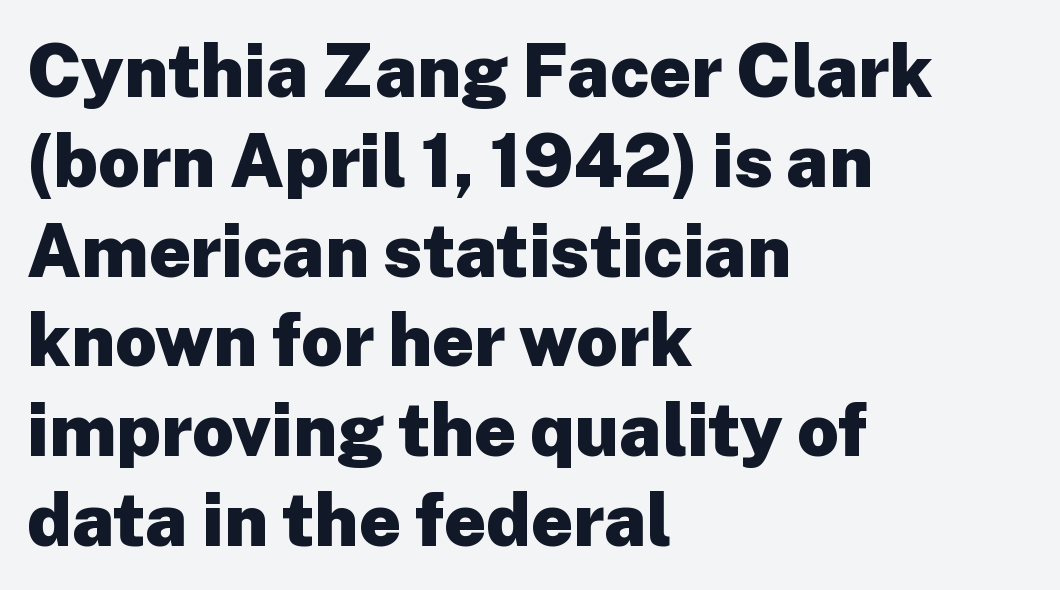
Q: Is the text bold? A: Yes.
Q: Is the text italic (slanted)? A: No, it is upright.
Q: Is the typeface a serif or a sans-serif typeface? A: Sans-serif.
Q: Is the text underlined? A: No.
Q: How is the paragraph aligned? A: Left-aligned.
Q: Is the spacing between letters normal or unusually wide? A: Normal.
Q: Width (condensed, normal, or wide)? A: Normal.
Q: Stroke contrast? A: Low.
Q: x-height? A: Medium.
Q: Monospaced? A: No.
